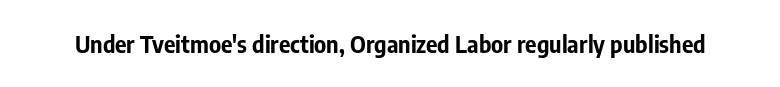
The image shows 24 px bold type, upright; set normal letter spacing, not underlined.
